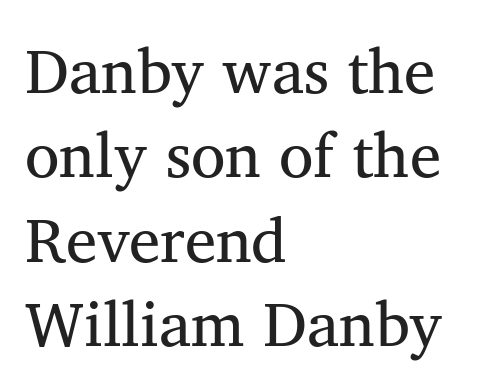
Q: Is the text bold? A: No.
Q: Is the text italic (slanted)? A: No, it is upright.
Q: Is the typeface a serif or a sans-serif typeface? A: Serif.
Q: Is the text underlined? A: No.
Q: How is the paragraph aligned? A: Left-aligned.
Q: Is the spacing between letters normal or unusually wide? A: Normal.
Q: Is the spacing between lines tight, normal or loose? A: Normal.
Q: Width (condensed, normal, or wide)? A: Normal.
Q: Stroke contrast? A: Medium.
Q: x-height? A: Medium.
Q: Monospaced? A: No.
